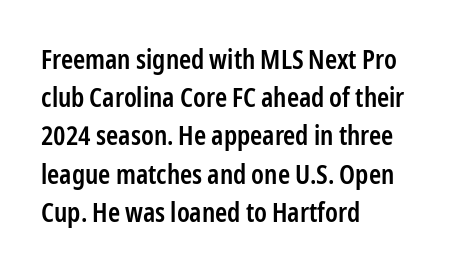
Q: Is the text bold? A: Semi-bold.
Q: Is the text italic (slanted)? A: No, it is upright.
Q: Is the text underlined? A: No.
Q: How is the paragraph aligned? A: Left-aligned.
Q: Is the spacing between letters normal or unusually wide? A: Normal.
Q: Is the spacing between lines tight, normal or loose? A: Normal.
